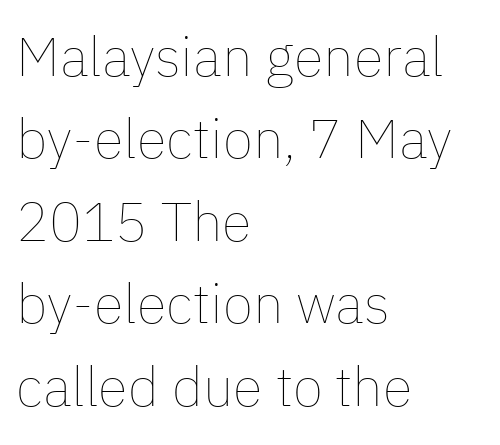
{"italic": "no", "bold": "no", "weight": "thin", "width": "normal", "stroke_contrast": "low", "x_height": "medium", "monospaced": "no", "underline": "no", "align": "left", "line_spacing": "normal", "line_spacing_ratio": 1.5, "letter_spacing": "normal", "letter_spacing_em": 0.0, "glyph_px": 55}
